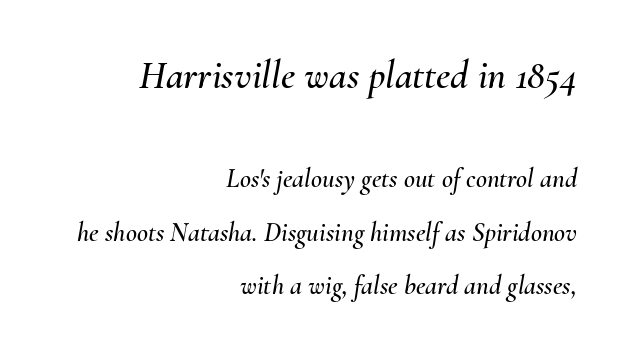
The image shows 40 px text type, italic (leaning right); set right-aligned, loose line spacing (1.98x), normal letter spacing, not underlined; the first (top) block is 1.48x larger; medium stroke contrast and a small x-height.
